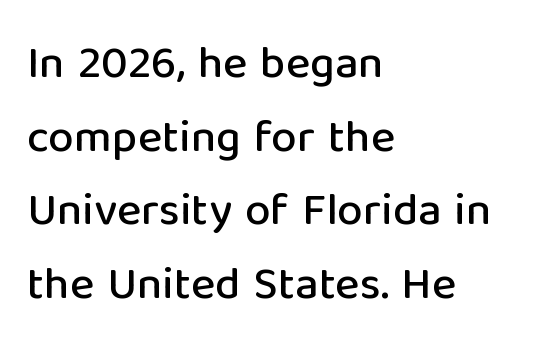
The image shows 46 px sans-serif type, upright; set left-aligned, normal line spacing (1.6x), normal letter spacing, not underlined; low stroke contrast and a medium x-height.
